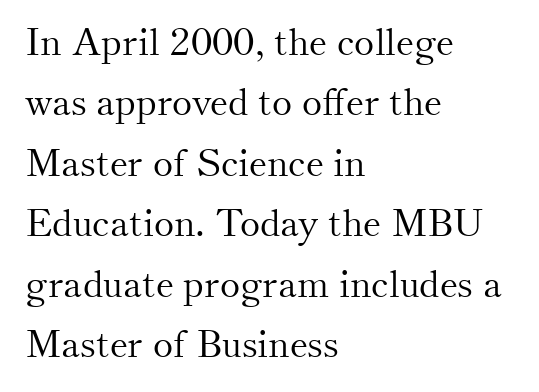
The foot of each line stays bare and open. The gaps between neighbouring characters are ordinary and unremarkable. Are there feet on the stems? There are — it's a serif. Does the copy run flush right? No — it runs flush left.
